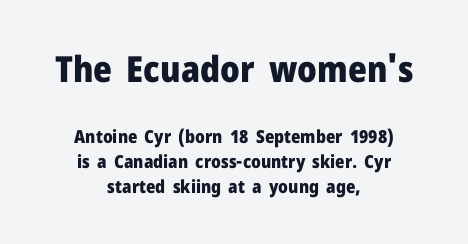
The passage shown is typed in a proportional face where columns would drift. Compared with a flush-left layout, this one balances lines on the center instead. Typesetter's note — upper block bumped up in size, lower block left smaller. The font is running at its bold setting. No feet cap the strokes, marking this as sans-serif type. Glyph-to-glyph distance matches everyday printed text.
